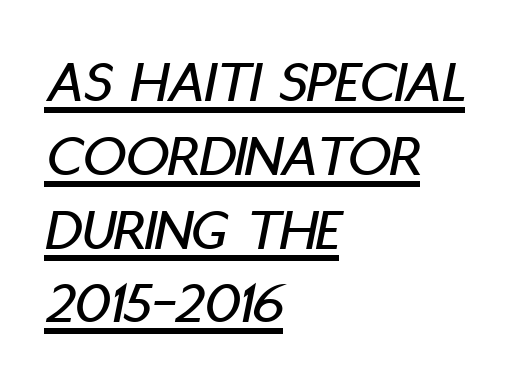
The image shows 60 px condensed type, italic (leaning right); set left-aligned, line spacing 1.23x, normal letter spacing, underlined; low stroke contrast and a large x-height.
